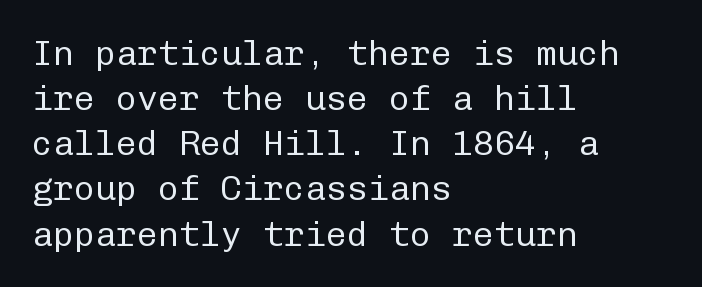
The image shows 35 px regular-weight sans-serif type, upright, monospaced; set left-aligned, normal line spacing (1.29x), normal letter spacing, not underlined; low stroke contrast and a medium x-height.
